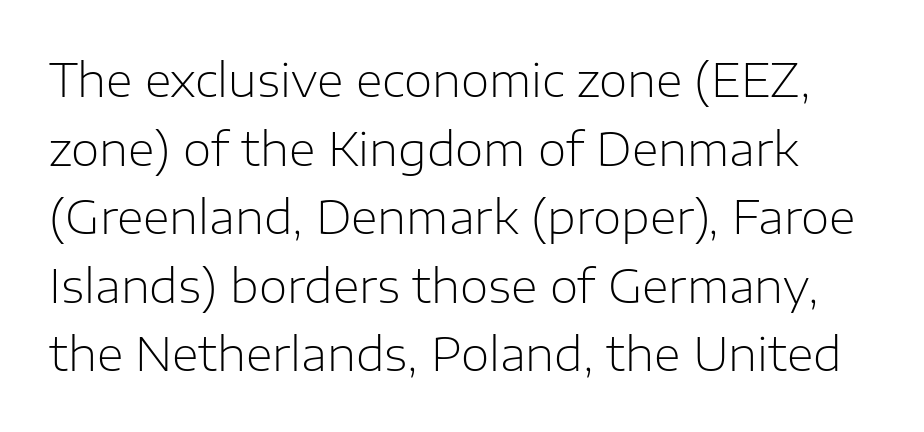
The rows are spaced the way most documents space them. A typesetter would call this zero additional tracking. The weight would be labelled regular, book, light, or lighter still. Words float on clear page, feet unadorned. Font category for this specimen: sans-serif. Do the letters lean? They stand straight.
